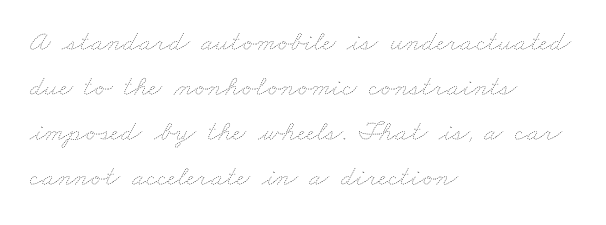
The image shows 29 px thin, wide type; set left-aligned, normal line spacing (1.55x), normal letter spacing, not underlined; low stroke contrast and a small x-height.
